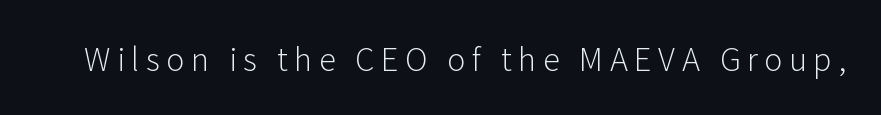
{"serif": "no", "italic": "no", "bold": "no", "weight": "light", "width": "normal", "stroke_contrast": "low", "x_height": "medium", "monospaced": "no", "underline": "no", "letter_spacing": "wide", "letter_spacing_em": 0.21, "glyph_px": 31}
